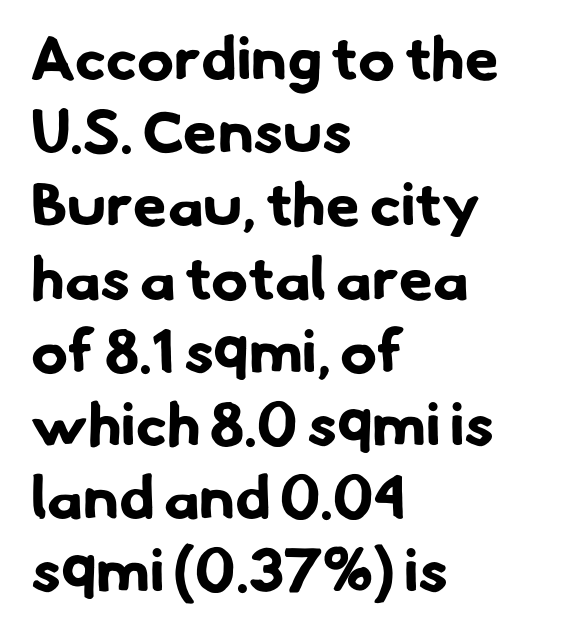
Q: Is the text bold? A: Yes.
Q: Is the typeface a serif or a sans-serif typeface? A: Sans-serif.
Q: Is the text underlined? A: No.
Q: How is the paragraph aligned? A: Left-aligned.
Q: Is the spacing between letters normal or unusually wide? A: Normal.
Q: Width (condensed, normal, or wide)? A: Normal.
Q: Stroke contrast? A: Low.
Q: x-height? A: Small.
Q: Monospaced? A: No.
